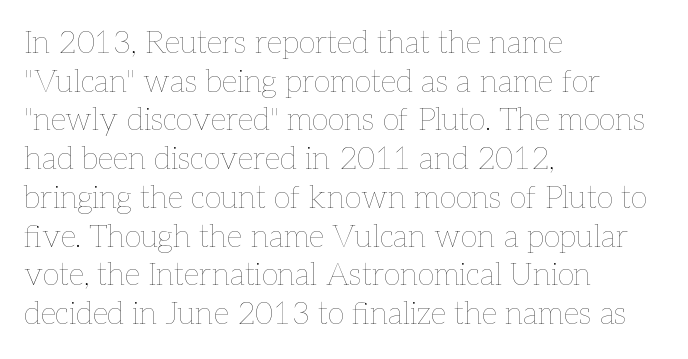
The image shows 31 px thin type, upright; set left-aligned, normal line spacing (1.25x), normal letter spacing, not underlined; low stroke contrast and a medium x-height.
